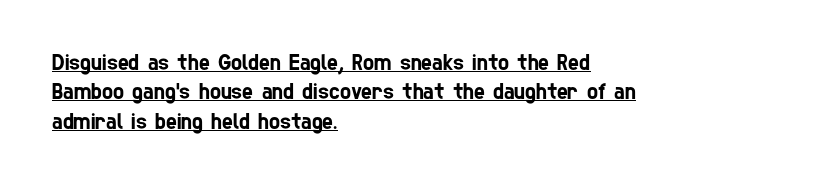
Underline: present. Caption: standard tracking, unaltered. How would I describe the line gaps? Plain and ordinary. All the whitespace from short lines collects on the right.
